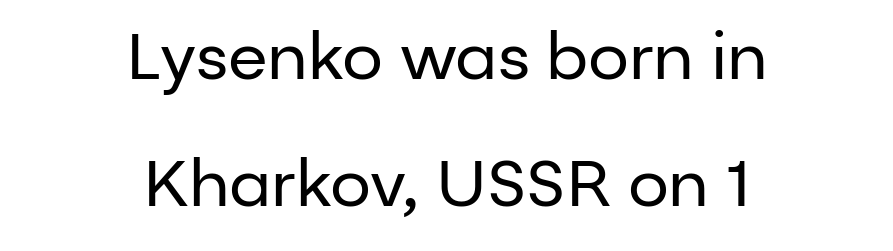
The image shows 65 px regular-weight sans-serif type, upright; set centered, loose line spacing (1.95x), normal letter spacing, not underlined; low stroke contrast and a medium x-height.
